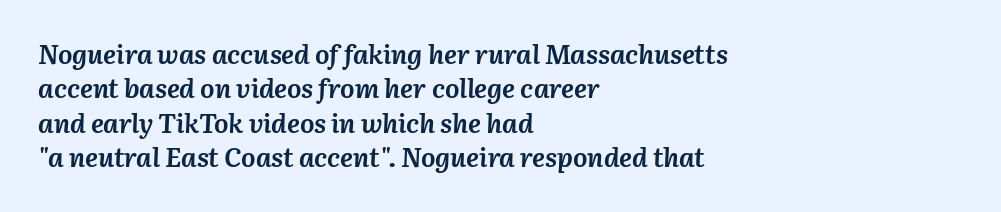
{"italic": "yes", "lean": "right", "slant_degrees": 3, "bold": "yes", "underline": "no", "align": "left", "line_spacing": "normal", "line_spacing_ratio": 1.27, "letter_spacing": "normal", "letter_spacing_em": 0.0, "glyph_px": 27}
